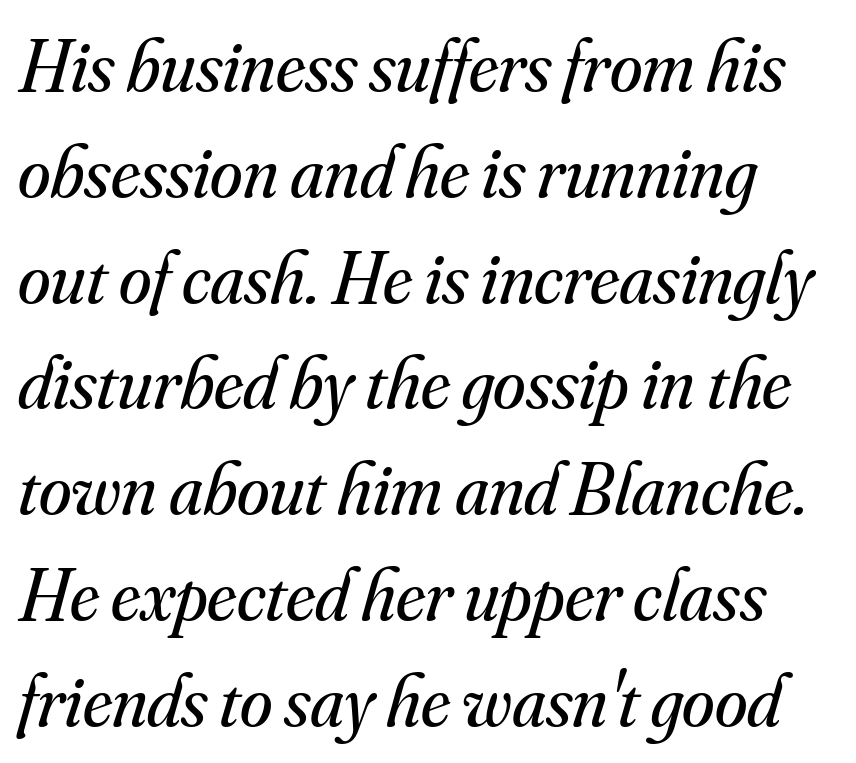
The passage shown is typed in a proportional face where columns would drift. When letters slant like this, we call the style italic. Serifs: yes, visible at the terminals of the letterforms. Heaviness? Minimal to ordinary, like unemphasized prose. Does extra space separate the letters? No, they use regular spacing. The foot of each line stays bare and open.
